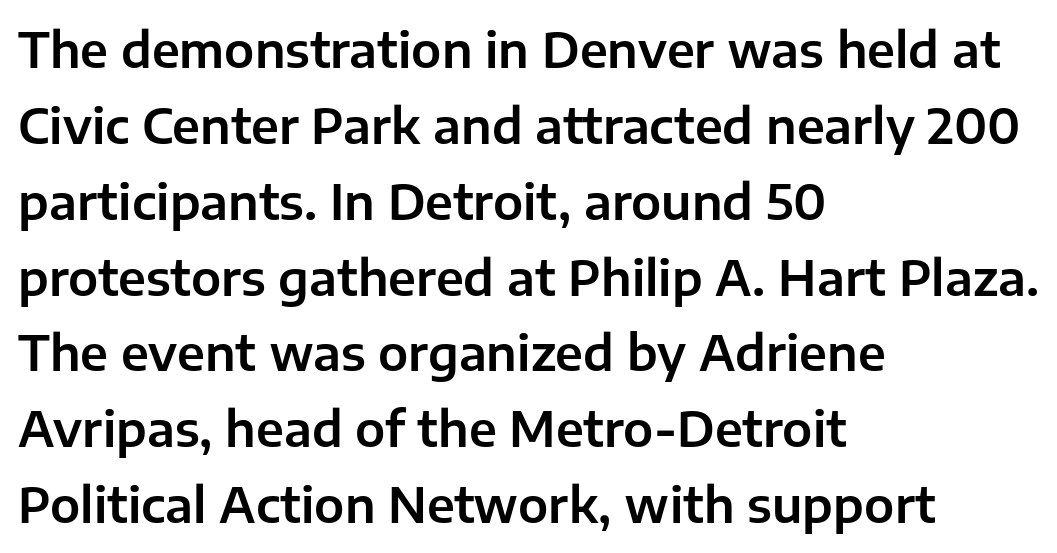
Q: Is the text italic (slanted)? A: No, it is upright.
Q: Is the typeface a serif or a sans-serif typeface? A: Sans-serif.
Q: Is the text underlined? A: No.
Q: How is the paragraph aligned? A: Left-aligned.
Q: Is the spacing between letters normal or unusually wide? A: Normal.
Q: Is the spacing between lines tight, normal or loose? A: Normal.
Q: Width (condensed, normal, or wide)? A: Normal.
Q: Stroke contrast? A: Low.
Q: x-height? A: Medium.
Q: Monospaced? A: No.
